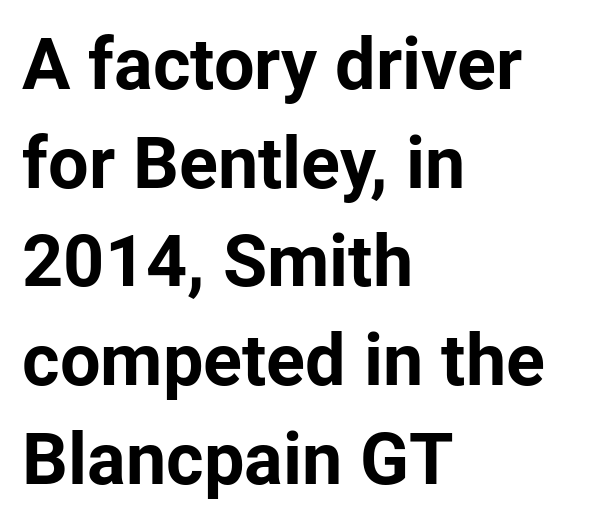
The image shows 72 px bold sans-serif type, upright; set left-aligned, normal line spacing (1.37x), normal letter spacing, not underlined; low stroke contrast and a medium x-height.
